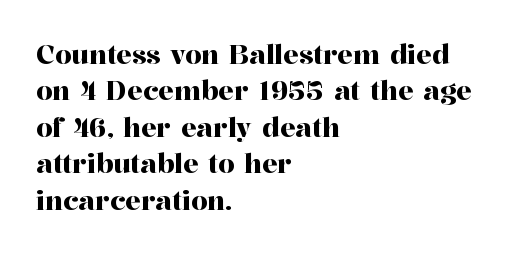
{"italic": "no", "underline": "no", "align": "left", "line_spacing": "normal", "line_spacing_ratio": 1.4, "letter_spacing": "normal", "letter_spacing_em": 0.0, "glyph_px": 26}
